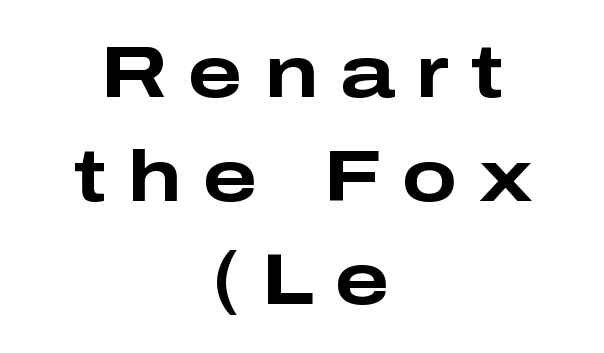
{"serif": "no", "italic": "no", "bold": "yes", "weight": "bold", "width": "wide", "stroke_contrast": "low", "x_height": "medium", "monospaced": "no", "underline": "no", "align": "center", "line_spacing": "normal", "line_spacing_ratio": 1.42, "letter_spacing": "wide", "letter_spacing_em": 0.29, "glyph_px": 73}
